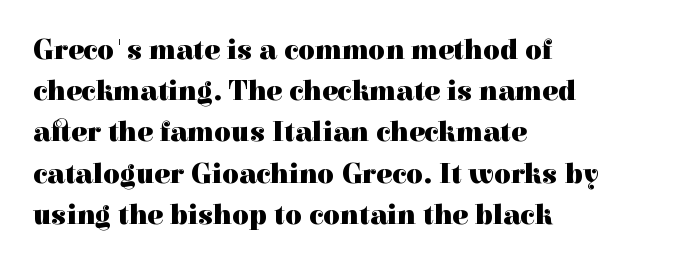
The image shows 29 px heavy serif type, upright; set left-aligned, normal line spacing (1.42x), normal letter spacing, not underlined; a medium x-height.
